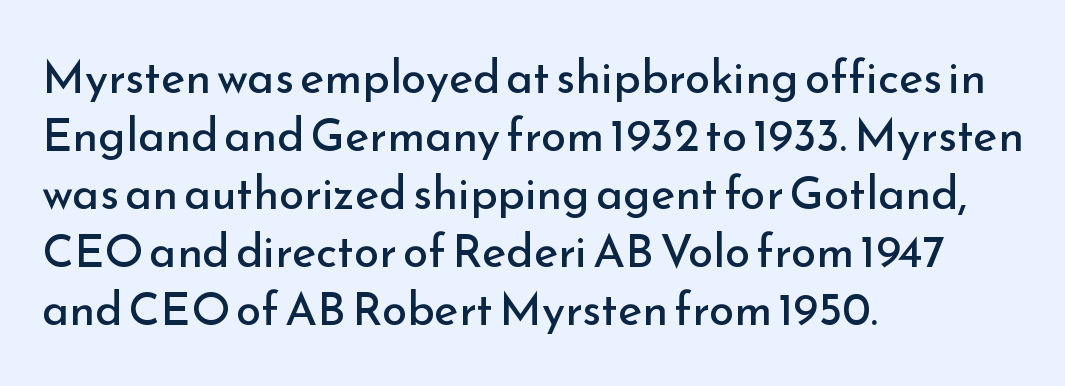
Q: Is the text bold? A: No.
Q: Is the text italic (slanted)? A: No, it is upright.
Q: Is the typeface a serif or a sans-serif typeface? A: Sans-serif.
Q: Is the text underlined? A: No.
Q: How is the paragraph aligned? A: Left-aligned.
Q: Is the spacing between letters normal or unusually wide? A: Normal.
Q: Is the spacing between lines tight, normal or loose? A: Normal.
Q: Width (condensed, normal, or wide)? A: Normal.
Q: Stroke contrast? A: Low.
Q: x-height? A: Small.
Q: Monospaced? A: No.
